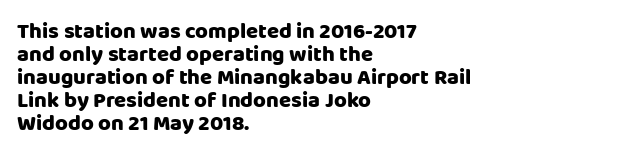
The image shows 22 px text type, upright; set left-aligned, tight line spacing (1.05x), normal letter spacing, not underlined.
